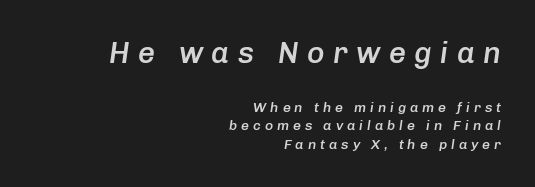
Q: Is the text bold? A: Semi-bold.
Q: Is the text italic (slanted)? A: Yes, it leans right by about 8 degrees.
Q: Is the text underlined? A: No.
Q: How is the paragraph aligned? A: Right-aligned.
Q: Is the spacing between letters normal or unusually wide? A: Unusually wide.
Q: Is the spacing between lines tight, normal or loose? A: Normal.
Q: Which block of text is set in a larger size, the first (top) or the second (bottom)? A: The first (top) one.
Q: Width (condensed, normal, or wide)? A: Normal.
Q: Stroke contrast? A: Low.
Q: x-height? A: Medium.
Q: Monospaced? A: No.
